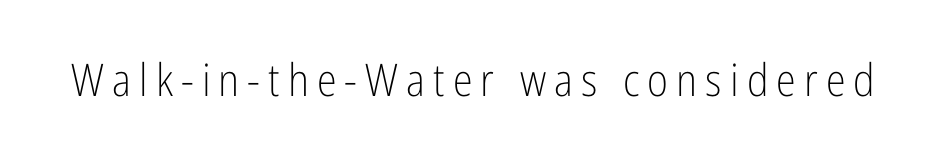
The image shows 45 px light, condensed sans-serif type, upright; set not underlined; low stroke contrast and a medium x-height.
